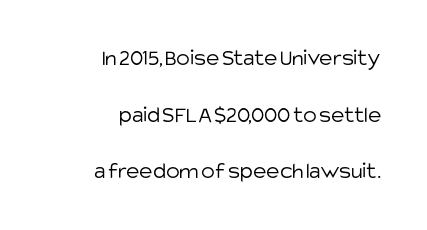
The image shows 23 px text type, upright; set right-aligned, loose line spacing (2.46x), normal letter spacing, not underlined.
